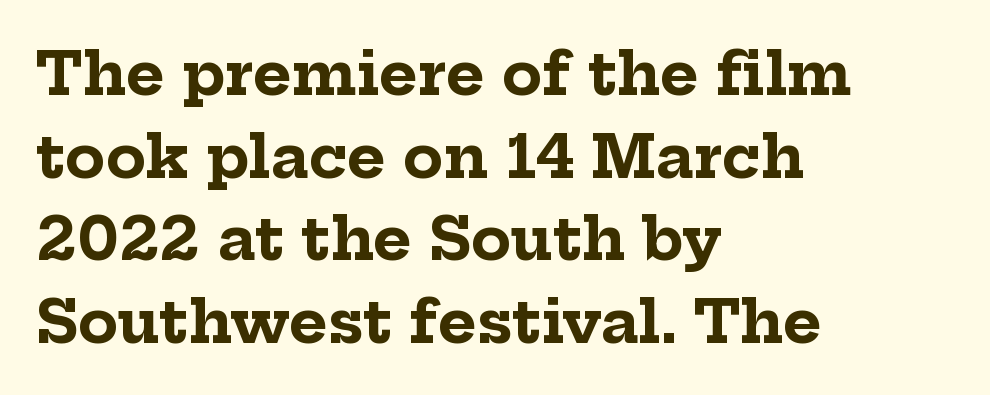
Q: Is the text bold? A: Yes.
Q: Is the text italic (slanted)? A: No, it is upright.
Q: Is the typeface a serif or a sans-serif typeface? A: Serif.
Q: Is the text underlined? A: No.
Q: How is the paragraph aligned? A: Left-aligned.
Q: Is the spacing between letters normal or unusually wide? A: Normal.
Q: Is the spacing between lines tight, normal or loose? A: Normal.
Q: Width (condensed, normal, or wide)? A: Normal.
Q: Stroke contrast? A: Low.
Q: x-height? A: Medium.
Q: Monospaced? A: No.
